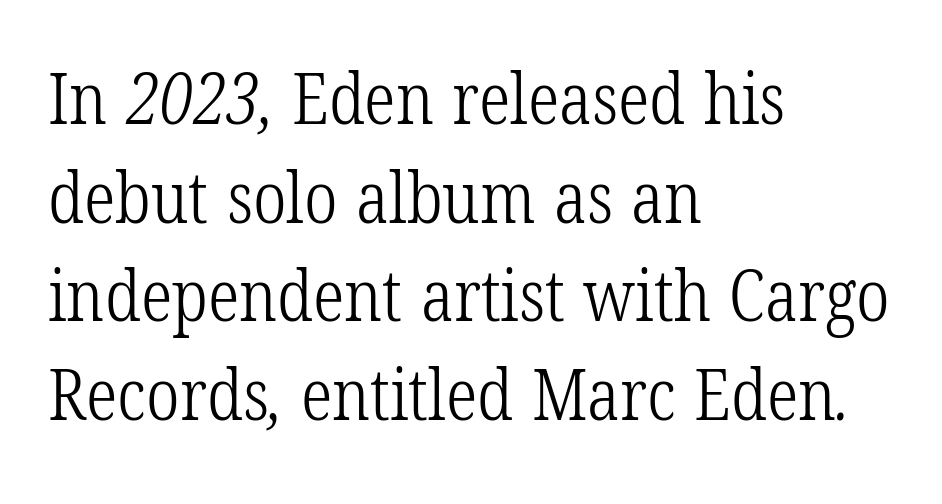
{"serif": "yes", "bold": "no", "weight": "light", "width": "condensed", "stroke_contrast": "low", "x_height": "medium", "monospaced": "no", "underline": "no", "align": "left", "line_spacing": "normal", "line_spacing_ratio": 1.39, "letter_spacing": "normal", "letter_spacing_em": 0.0, "glyph_px": 71}
